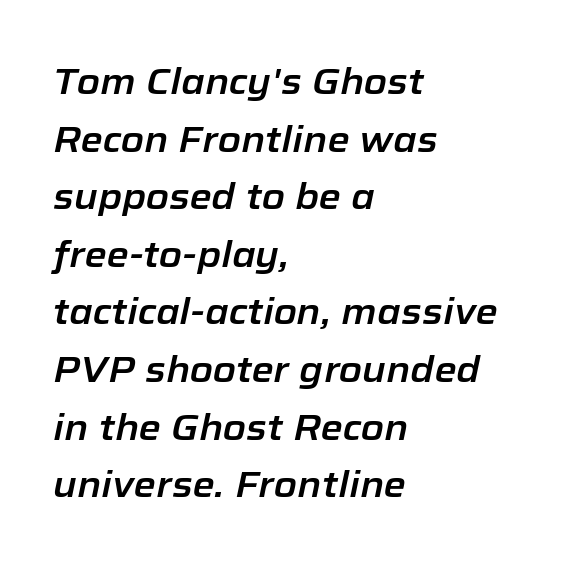
{"italic": "yes", "lean": "right", "slant_degrees": 12, "width": "normal", "stroke_contrast": "low", "x_height": "medium", "monospaced": "no", "underline": "no", "align": "left", "line_spacing": "normal", "line_spacing_ratio": 1.6, "letter_spacing": "normal", "letter_spacing_em": 0.0, "glyph_px": 36}
